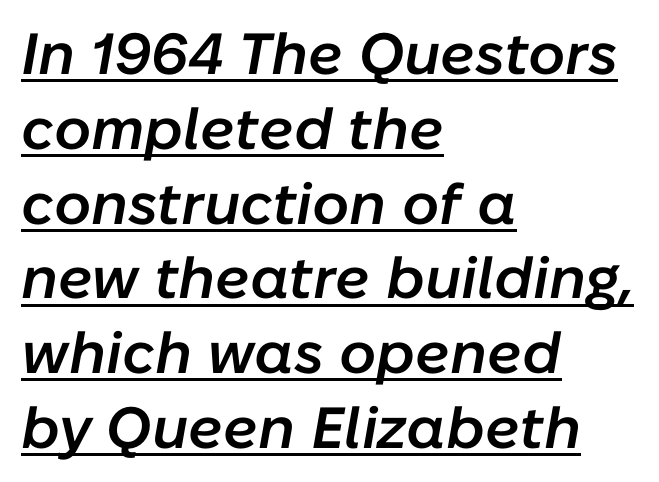
Do the characters align in a grid? No, the font is proportional. The lettering is marked with a stroke running underneath it. These words are printed semibold, heavier than regular yet not bold. Is there much room between lines? A standard amount, neither cramped nor airy. Alignment: flush left.
